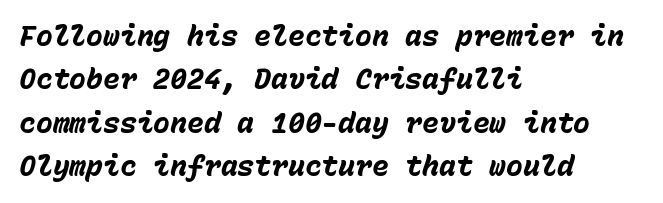
A typesetter would call this monospace, since all characters share one set width. Summary of weight: heavy, a full bold. The passage is arranged the way most books set body copy — flush left. The foot of each line stays bare and open. Notice how descenders clear the ascenders below comfortably — that's standard leading. Default kerning and tracking; the words read as compact shapes.
